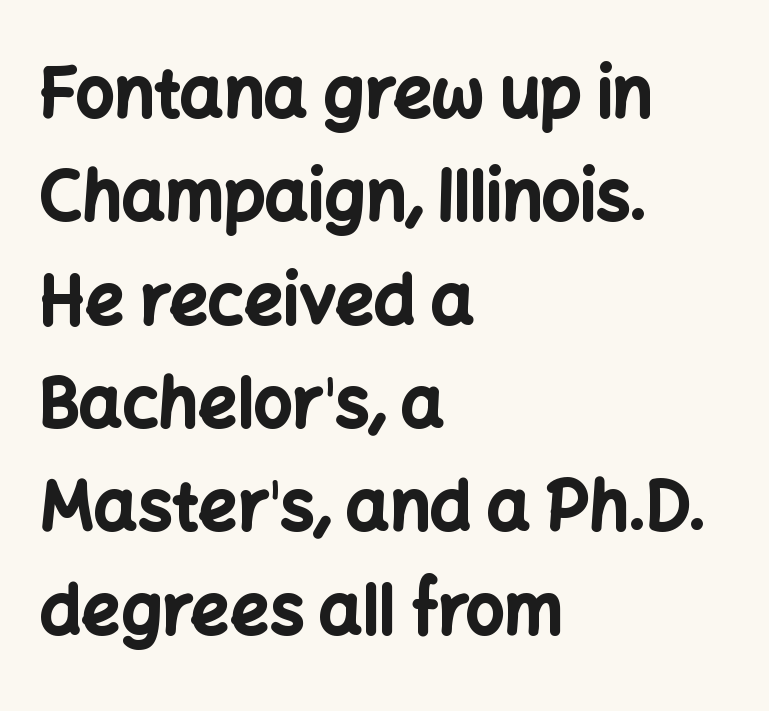
The image shows 68 px bold sans-serif type, upright; set left-aligned, normal line spacing (1.52x), normal letter spacing, not underlined; low stroke contrast and a medium x-height.
